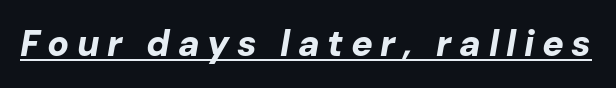
{"italic": "yes", "lean": "right", "slant_degrees": 10, "bold": "yes", "weight": "bold", "width": "normal", "stroke_contrast": "low", "x_height": "medium", "monospaced": "no", "underline": "yes", "letter_spacing": "wide", "letter_spacing_em": 0.21, "glyph_px": 36}
